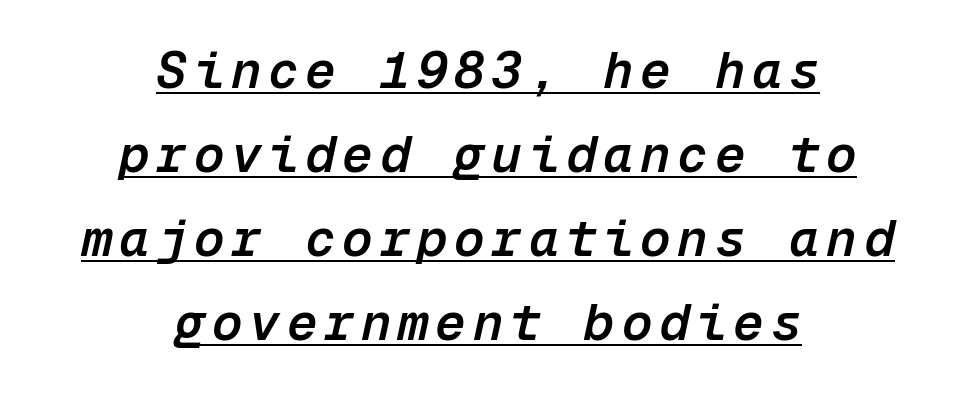
{"italic": "yes", "lean": "right", "slant_degrees": 12, "bold": "semi", "weight": "semibold", "width": "normal", "stroke_contrast": "low", "x_height": "medium", "monospaced": "yes", "underline": "yes", "align": "center", "line_spacing": "normal", "line_spacing_ratio": 1.65, "glyph_px": 51}
